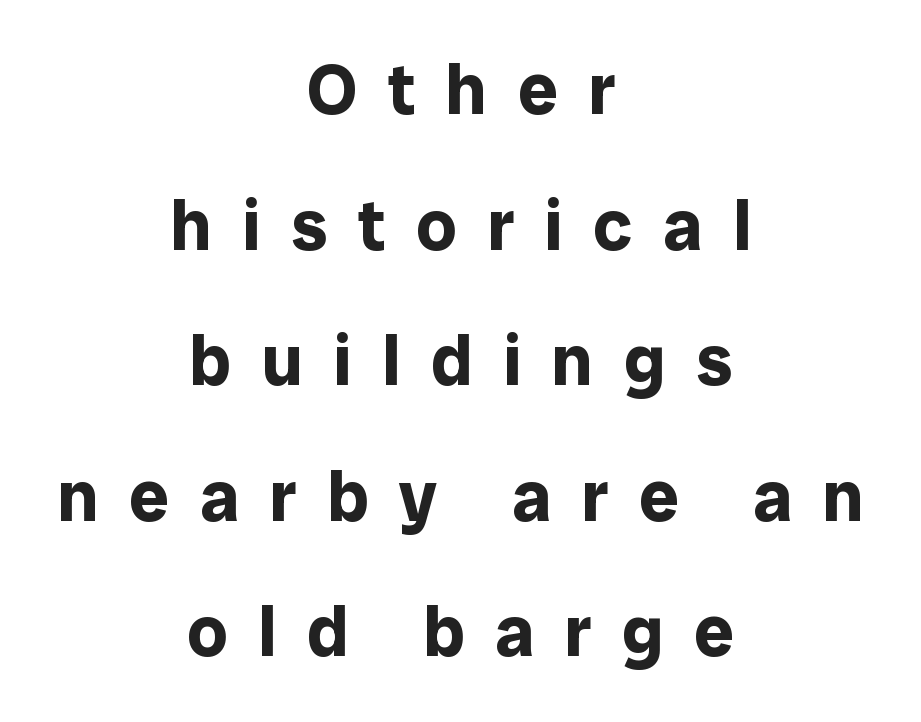
{"serif": "no", "italic": "no", "bold": "yes", "weight": "bold", "width": "normal", "stroke_contrast": "low", "x_height": "medium", "monospaced": "no", "underline": "no", "align": "center", "line_spacing": "loose", "line_spacing_ratio": 1.91, "letter_spacing": "wide", "letter_spacing_em": 0.43, "glyph_px": 71}
